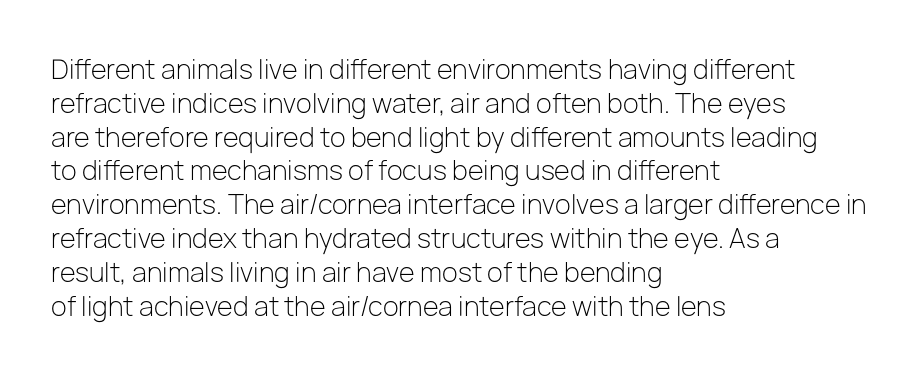
The image shows 26 px text type, upright; set left-aligned, normal line spacing (1.3x), normal letter spacing, not underlined.
